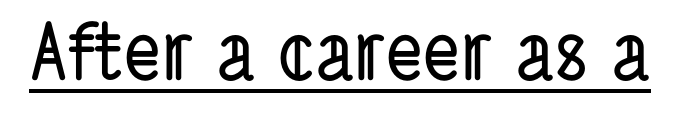
The image shows 78 px condensed sans-serif type; set normal letter spacing, underlined; low stroke contrast and a medium x-height.
